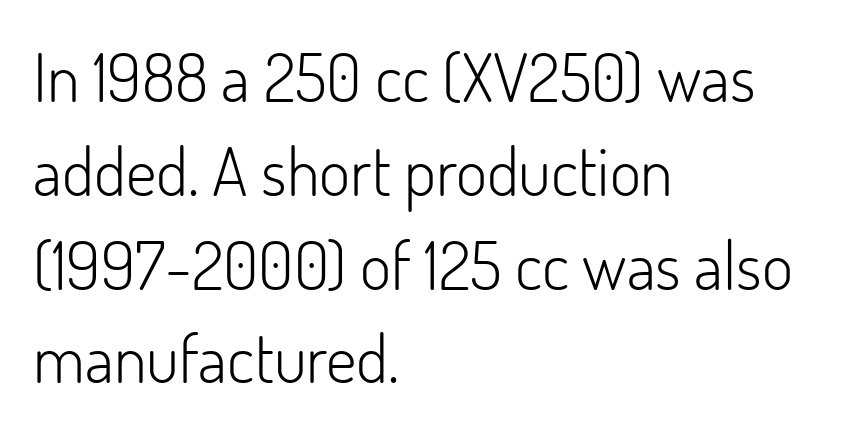
Proportional: the letters do not fall into vertical columns. Glyph-to-glyph distance matches everyday printed text. Each letter's strokes conclude bluntly, with no projecting serifs. Notice how descenders clear the ascenders below comfortably — that's standard leading.
